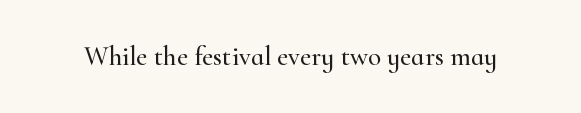
Q: Is the text italic (slanted)? A: No, it is upright.
Q: Is the text underlined? A: No.
Q: Is the spacing between letters normal or unusually wide? A: Normal.
